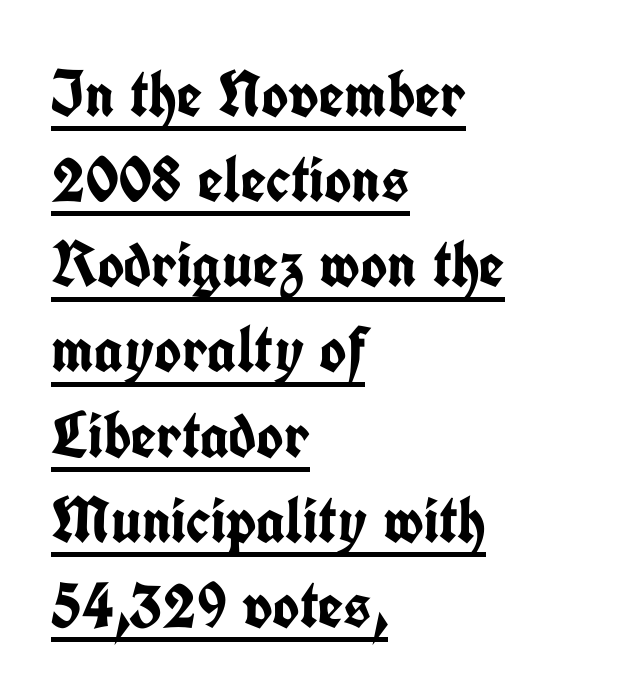
Q: Is the text bold? A: Yes.
Q: Is the text italic (slanted)? A: No, it is upright.
Q: Is the typeface a serif or a sans-serif typeface? A: Sans-serif.
Q: Is the text underlined? A: Yes.
Q: How is the paragraph aligned? A: Left-aligned.
Q: Is the spacing between letters normal or unusually wide? A: Normal.
Q: Is the spacing between lines tight, normal or loose? A: Normal.
Q: Width (condensed, normal, or wide)? A: Condensed.
Q: Stroke contrast? A: Low.
Q: x-height? A: Medium.
Q: Monospaced? A: No.
